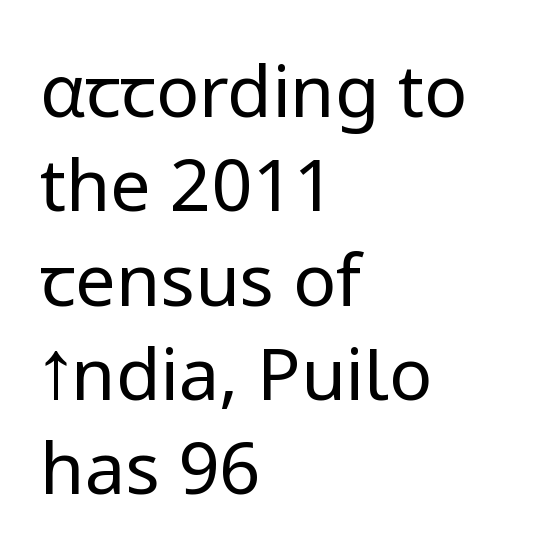
{"serif": "no", "italic": "no", "bold": "no", "weight": "regular", "width": "normal", "stroke_contrast": "low", "x_height": "medium", "monospaced": "no", "underline": "no", "align": "left", "line_spacing": "normal", "line_spacing_ratio": 1.31, "letter_spacing": "normal", "letter_spacing_em": 0.0, "glyph_px": 72}
